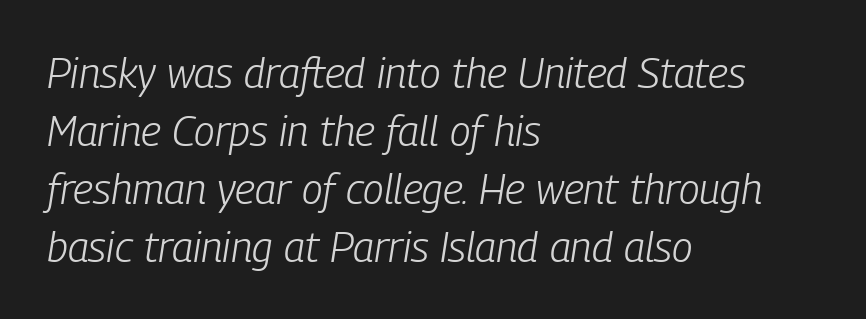
The font sits on the lighter half of the weight spectrum, regular included. Is there much room between lines? A standard amount, neither cramped nor airy. Italic? Definitely — the glyphs are oblique. The letterforms sit shoulder to shoulder at normal distance. The specimen omits any rule beneath the text block's lines. Which margin do the lines hug? The left one — the right edge is uneven.
